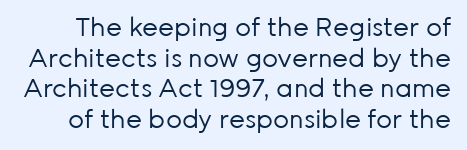
Characters follow at the spacing the type designer built in. Descenders hang freely into open space. This reads as an unemphasized weight, regular at the heaviest. You can tell it's not italic because the verticals are truly vertical.
